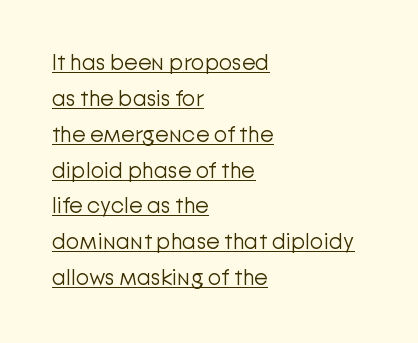
{"italic": "no", "bold": "no", "underline": "yes", "align": "left", "line_spacing": "normal", "line_spacing_ratio": 1.63, "letter_spacing": "normal", "letter_spacing_em": 0.0, "glyph_px": 22}
